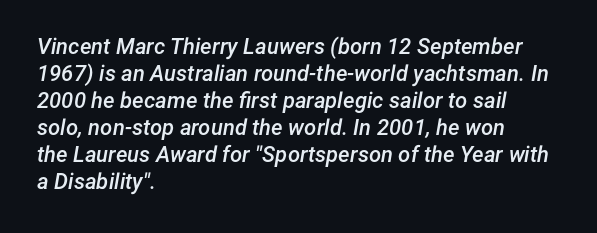
Q: Is the text bold? A: Semi-bold.
Q: Is the text italic (slanted)? A: Yes, it leans right by about 12 degrees.
Q: Is the text underlined? A: No.
Q: How is the paragraph aligned? A: Left-aligned.
Q: Is the spacing between letters normal or unusually wide? A: Normal.
